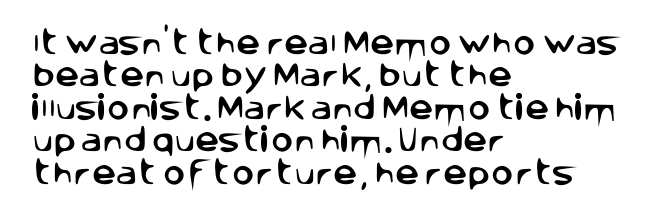
{"italic": "no", "underline": "no", "align": "left", "line_spacing_ratio": 1.2, "letter_spacing": "normal", "letter_spacing_em": 0.0, "glyph_px": 27}
